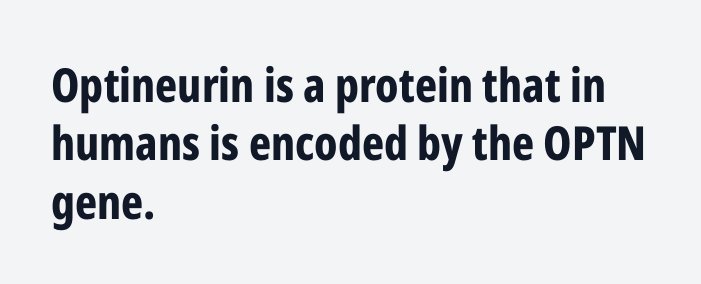
The font's upright variant was chosen for this text. In CSS terms this would be text-align: left. The glyphs have the mass of a bold cut. Font category for this specimen: sans-serif.
